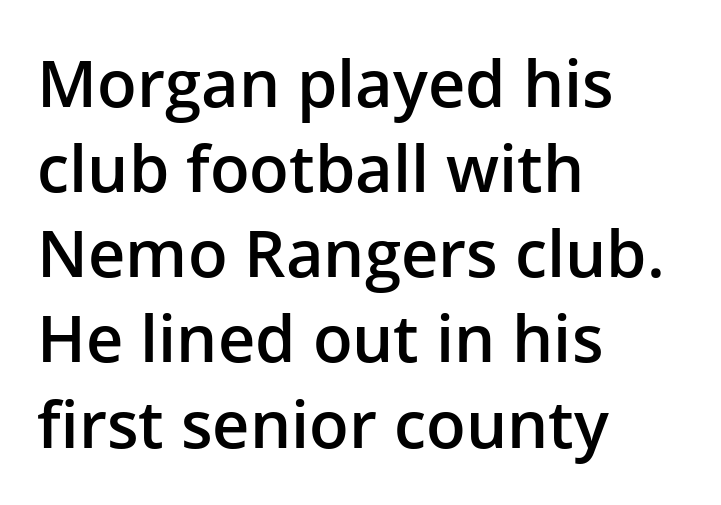
The image shows 65 px semibold sans-serif type, upright; set left-aligned, normal line spacing (1.31x), normal letter spacing, not underlined; low stroke contrast and a medium x-height.
